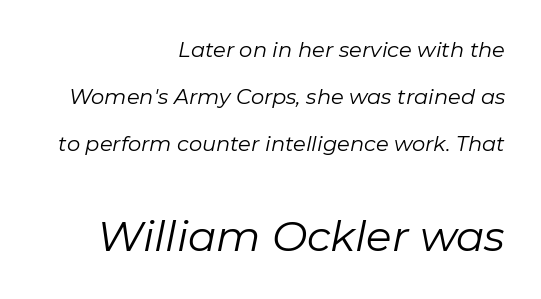
{"italic": "yes", "lean": "right", "slant_degrees": 11, "bold": "no", "weight": "regular", "width": "normal", "stroke_contrast": "low", "x_height": "medium", "monospaced": "no", "underline": "no", "align": "right", "line_spacing": "loose", "line_spacing_ratio": 2.23, "letter_spacing": "normal", "letter_spacing_em": 0.0, "larger_block": "second", "size_ratio": 2.0, "glyph_px": 42}
